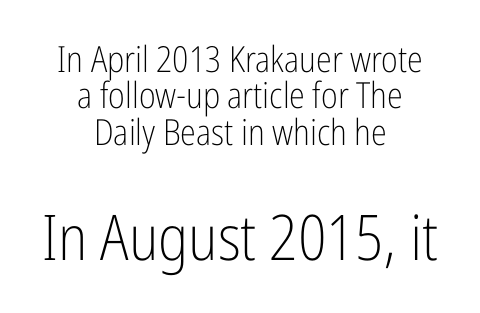
This is roman type, the default non-slanted kind. Visually, the bottom section dominates because its glyphs are scaled up. This sample trades vertical openness for compactness between lines. Each word holds together tightly as a unit, with standard inter-letter gaps. Teacher's note: observe the equal gaps on both sides — that is centered alignment. Type without underlining.
